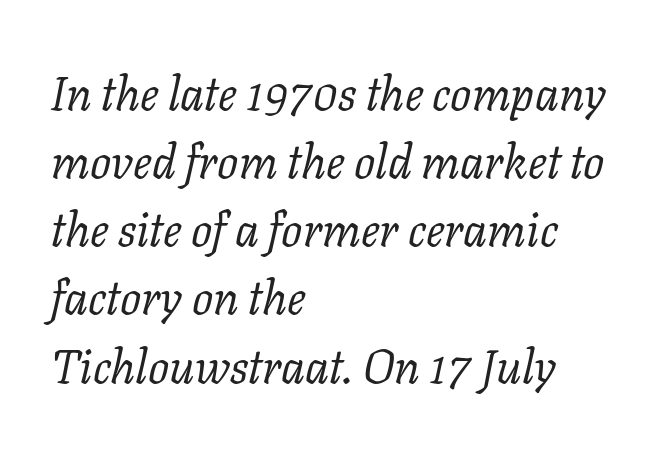
Q: Is the text bold? A: No.
Q: Is the text italic (slanted)? A: Yes, it leans right by about 11 degrees.
Q: Is the typeface a serif or a sans-serif typeface? A: Serif.
Q: Is the text underlined? A: No.
Q: How is the paragraph aligned? A: Left-aligned.
Q: Is the spacing between letters normal or unusually wide? A: Normal.
Q: Is the spacing between lines tight, normal or loose? A: Normal.
Q: Width (condensed, normal, or wide)? A: Normal.
Q: Stroke contrast? A: Low.
Q: x-height? A: Medium.
Q: Monospaced? A: No.
